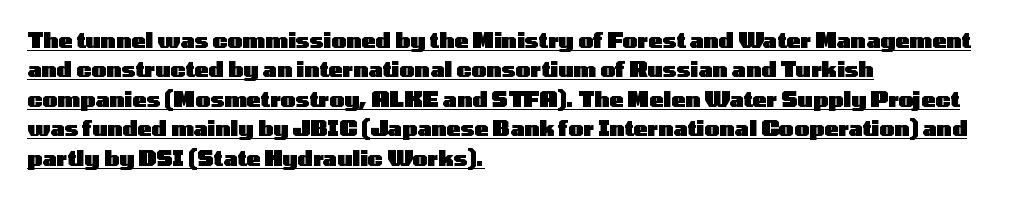
There is no visible air inserted between adjacent glyphs. I'd describe the lettering as bold — thick and assertive. How would I describe the line gaps? Plain and ordinary. These lines are set flush left with a ragged right edge.
